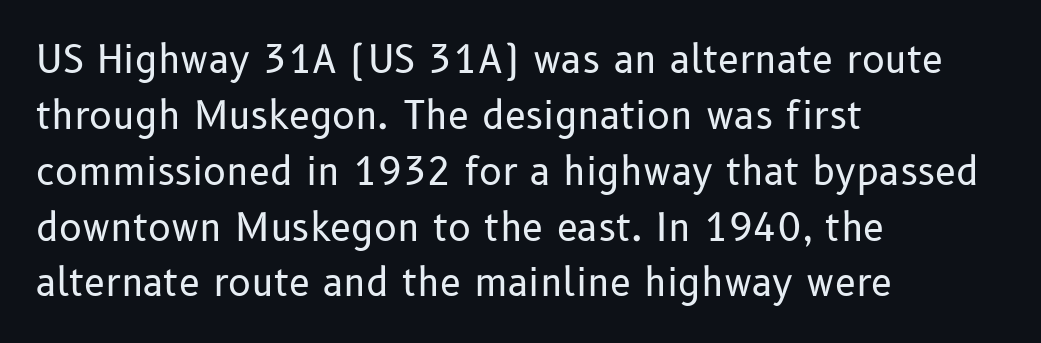
Q: Is the text bold? A: No.
Q: Is the text italic (slanted)? A: No, it is upright.
Q: Is the typeface a serif or a sans-serif typeface? A: Sans-serif.
Q: Is the text underlined? A: No.
Q: How is the paragraph aligned? A: Left-aligned.
Q: Is the spacing between letters normal or unusually wide? A: Normal.
Q: Is the spacing between lines tight, normal or loose? A: Normal.
Q: Width (condensed, normal, or wide)? A: Normal.
Q: Stroke contrast? A: Low.
Q: x-height? A: Medium.
Q: Monospaced? A: No.
